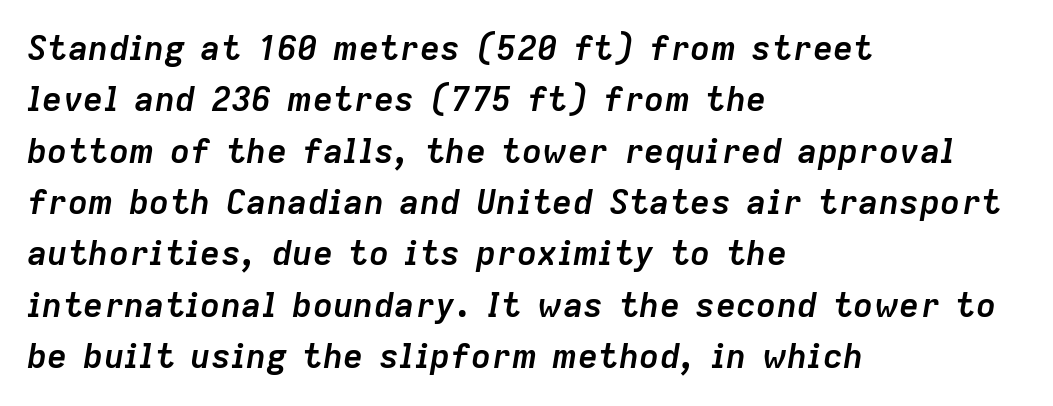
The image shows 34 px semibold type, italic (leaning right); set left-aligned, normal line spacing (1.51x), normal letter spacing, not underlined; low stroke contrast and a medium x-height.
